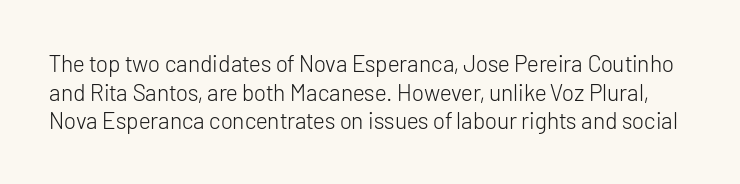
The image shows 23 px text type, upright; set normal line spacing (1.25x), normal letter spacing, not underlined.
